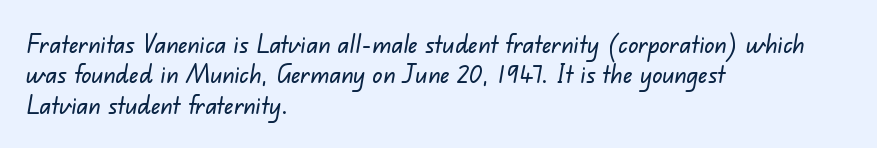
Q: Is the text underlined? A: No.
Q: How is the paragraph aligned? A: Left-aligned.
Q: Is the spacing between letters normal or unusually wide? A: Normal.
